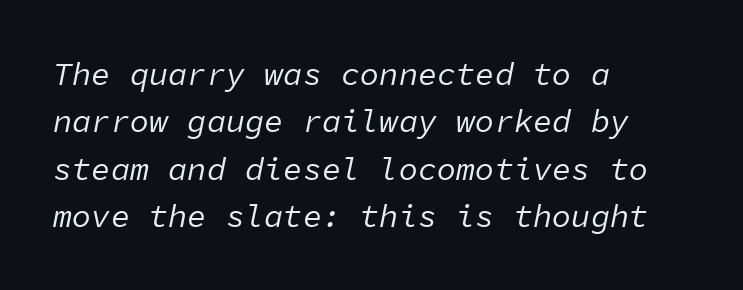
Q: Is the text bold? A: No.
Q: Is the text italic (slanted)? A: Yes, it leans right by about 11 degrees.
Q: Is the text underlined? A: No.
Q: How is the paragraph aligned? A: Left-aligned.
Q: Is the spacing between letters normal or unusually wide? A: Normal.
Q: Is the spacing between lines tight, normal or loose? A: Normal.
Q: Width (condensed, normal, or wide)? A: Normal.
Q: Stroke contrast? A: Low.
Q: x-height? A: Medium.
Q: Monospaced? A: Yes.
